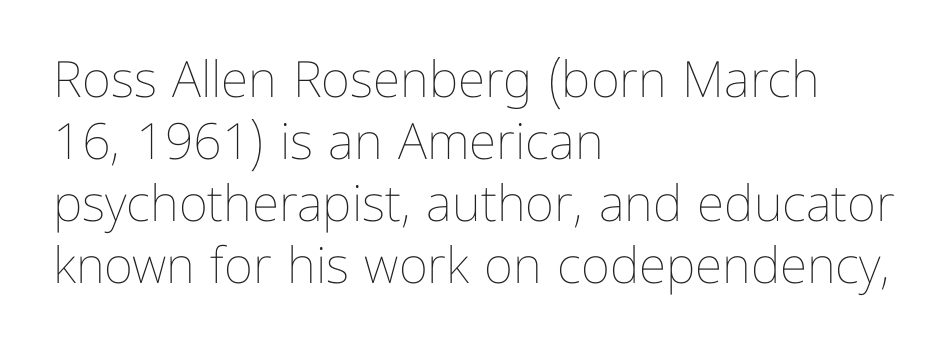
{"italic": "no", "bold": "no", "weight": "thin", "width": "normal", "stroke_contrast": "low", "x_height": "medium", "monospaced": "no", "underline": "no", "align": "left", "line_spacing_ratio": 1.24, "letter_spacing": "normal", "letter_spacing_em": 0.0, "glyph_px": 50}
